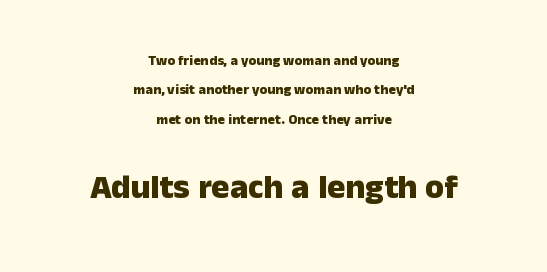
Larger block? The one below; the one above is distinctly smaller. Looks like regular typesetting: each glyph gets only the width it needs. Designer's note — italics off, roman on. The typesetter chose a symmetrical, centered arrangement here. Is the letter spacing exaggerated? No — it looks like the ordinary default.
